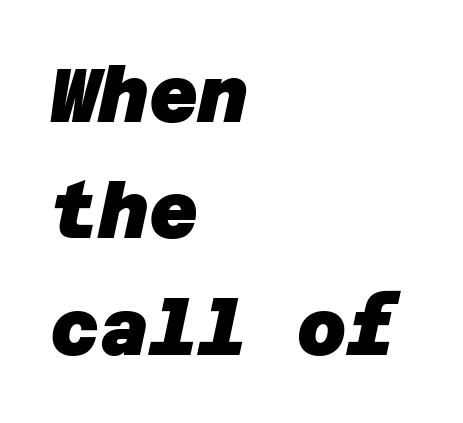
{"serif": "no", "bold": "yes", "weight": "heavy", "width": "normal", "stroke_contrast": "low", "x_height": "large", "underline": "no", "align": "left", "line_spacing": "normal", "line_spacing_ratio": 1.53, "letter_spacing": "normal", "letter_spacing_em": 0.0, "glyph_px": 76}
